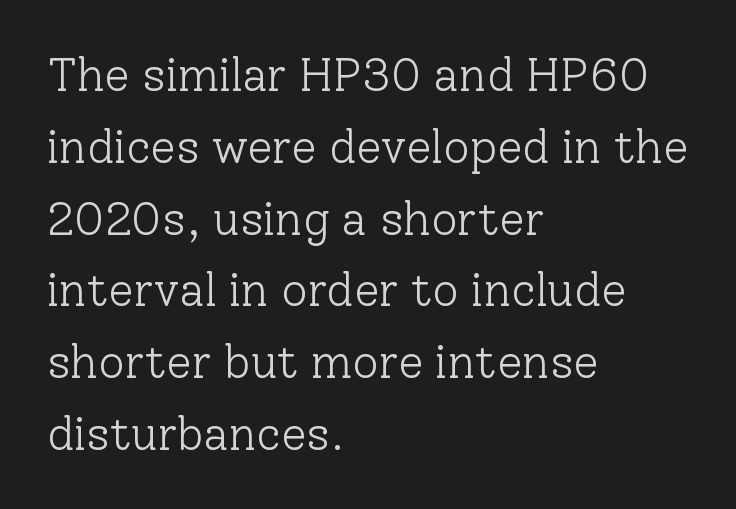
{"serif": "yes", "italic": "no", "bold": "no", "weight": "light", "width": "normal", "stroke_contrast": "low", "x_height": "medium", "monospaced": "no", "underline": "no", "align": "left", "line_spacing": "normal", "line_spacing_ratio": 1.56, "letter_spacing": "normal", "letter_spacing_em": 0.0, "glyph_px": 46}
